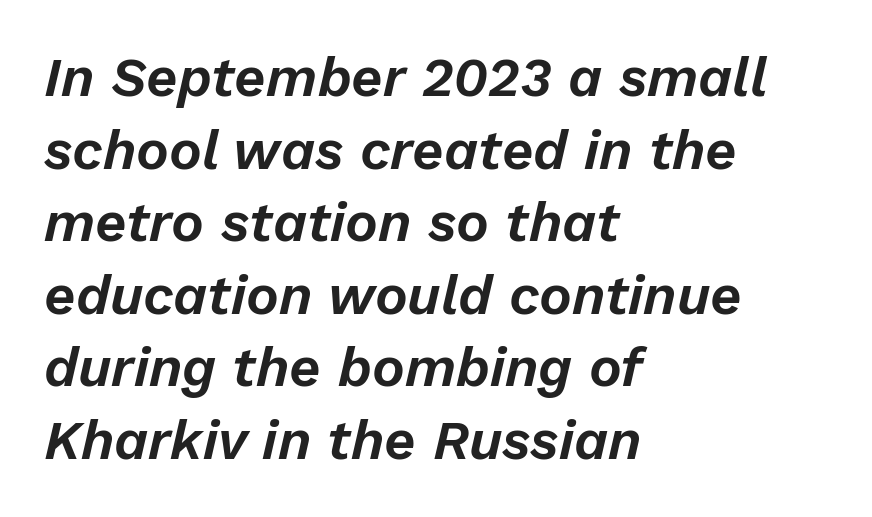
The image shows 55 px text type, italic (leaning right); set left-aligned, normal line spacing (1.32x), normal letter spacing, not underlined; low stroke contrast and a medium x-height.
